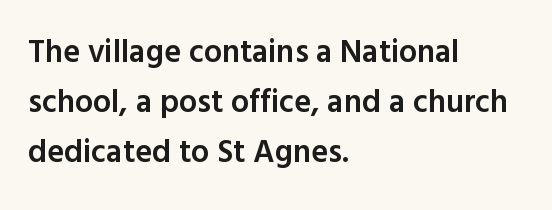
Q: Is the text bold? A: Semi-bold.
Q: Is the text italic (slanted)? A: No, it is upright.
Q: Is the typeface a serif or a sans-serif typeface? A: Sans-serif.
Q: Is the text underlined? A: No.
Q: How is the paragraph aligned? A: Left-aligned.
Q: Is the spacing between letters normal or unusually wide? A: Normal.
Q: Is the spacing between lines tight, normal or loose? A: Normal.
Q: Width (condensed, normal, or wide)? A: Normal.
Q: x-height? A: Medium.
Q: Monospaced? A: No.
